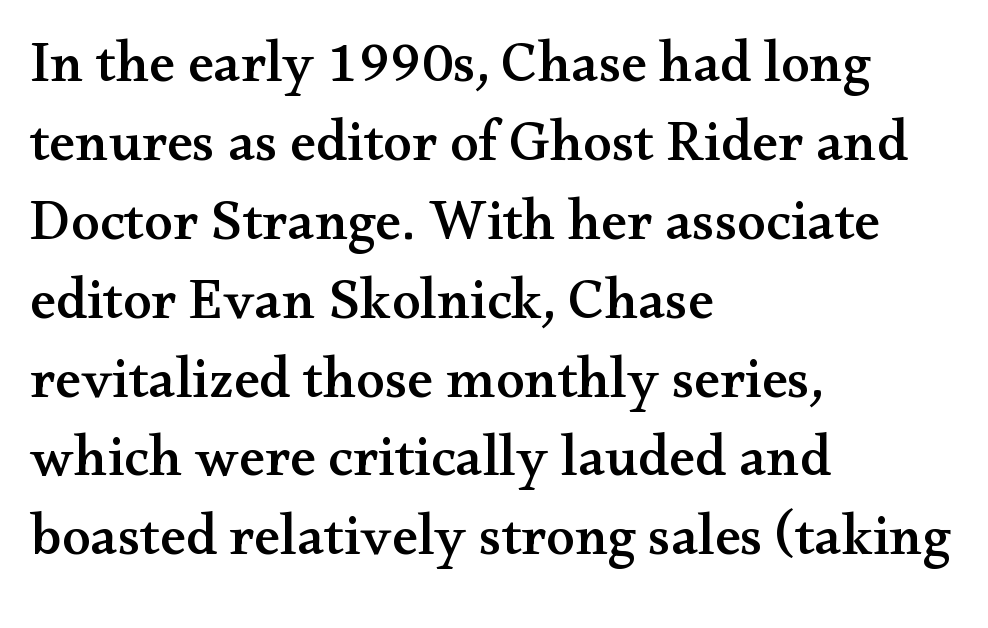
The rendering keeps characters at their native spacing. Do the characters align in a grid? No, the font is proportional. The block of text has a typical density, with ordinary space between rows. The passage is arranged the way most books set body copy — flush left. Ordinary non-slanted type is in use. The face used here is seriffed, in the tradition of book romans.
